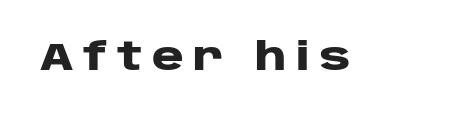
Q: Is the text bold? A: Yes.
Q: Is the text italic (slanted)? A: No, it is upright.
Q: Is the typeface a serif or a sans-serif typeface? A: Sans-serif.
Q: Is the text underlined? A: No.
Q: Is the spacing between letters normal or unusually wide? A: Unusually wide.
Q: Width (condensed, normal, or wide)? A: Wide.
Q: Stroke contrast? A: Low.
Q: x-height? A: Large.
Q: Monospaced? A: No.
